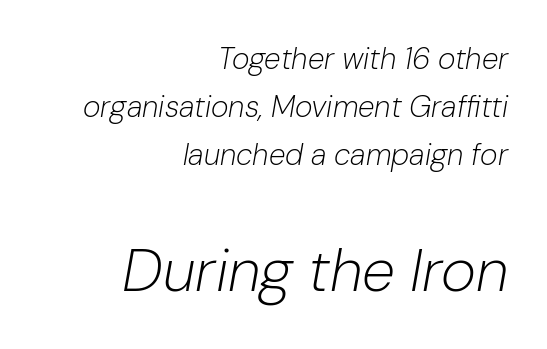
Q: Is the text bold? A: No.
Q: Is the text italic (slanted)? A: Yes, it leans right by about 10 degrees.
Q: Is the text underlined? A: No.
Q: How is the paragraph aligned? A: Right-aligned.
Q: Is the spacing between letters normal or unusually wide? A: Normal.
Q: Is the spacing between lines tight, normal or loose? A: Normal.
Q: Which block of text is set in a larger size, the first (top) or the second (bottom)? A: The second (bottom) one.
Q: Width (condensed, normal, or wide)? A: Normal.
Q: Stroke contrast? A: Low.
Q: x-height? A: Medium.
Q: Monospaced? A: No.
